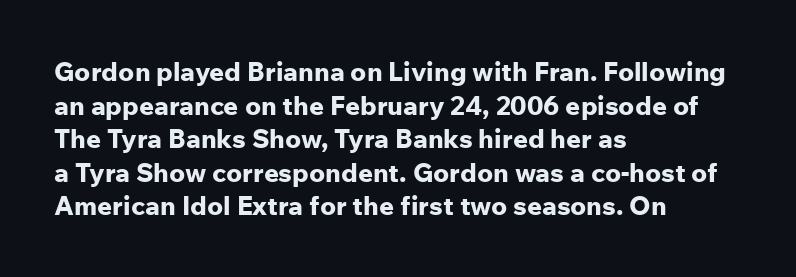
{"italic": "no", "bold": "yes", "underline": "no", "align": "left", "line_spacing": "normal", "line_spacing_ratio": 1.29, "letter_spacing": "normal", "letter_spacing_em": 0.0, "glyph_px": 26}
